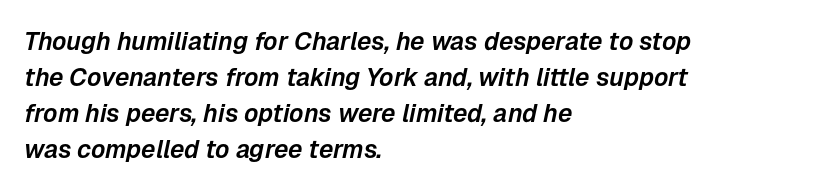
The letters are slanted; this is an italic face. Notice how descenders clear the ascenders below comfortably — that's standard leading. These lines keep a tight, regular rhythm from letter to letter. A classic flush-left, rag-right setting is used for this passage. Beneath every word, the page is bare.
